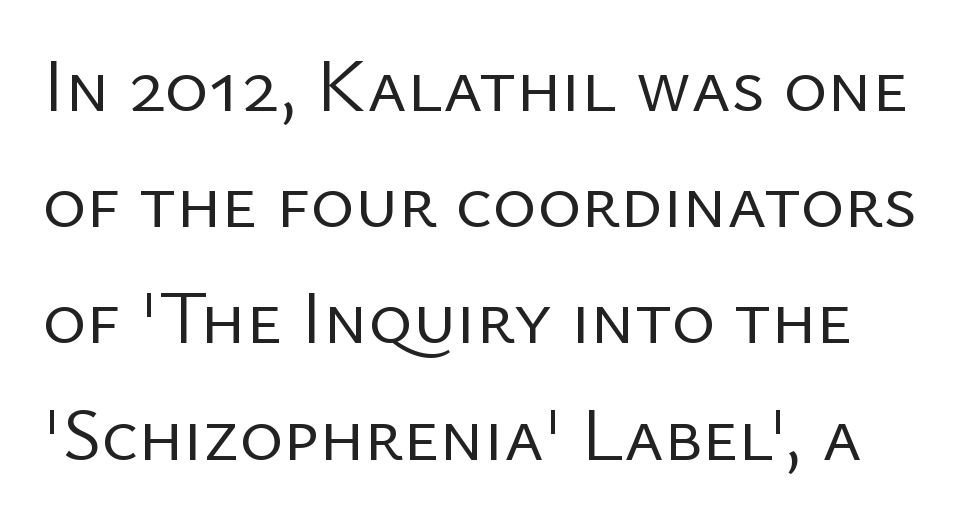
Look at the tracking — it's just the regular setting, nothing added. No letter is thick-stroked: the sample isn't bold. The zone under the glyphs is completely vacant. A typesetter would call this leading conventional body-copy spacing.
